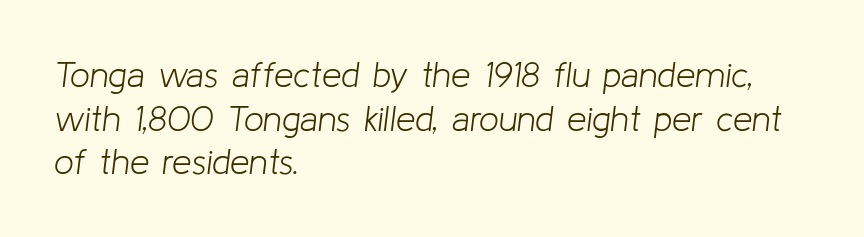
{"italic": "yes", "lean": "right", "slant_degrees": 8, "bold": "no", "weight": "light", "width": "normal", "stroke_contrast": "low", "x_height": "medium", "monospaced": "no", "underline": "no", "align": "left", "line_spacing": "normal", "line_spacing_ratio": 1.25, "letter_spacing": "normal", "letter_spacing_em": 0.0, "glyph_px": 35}
